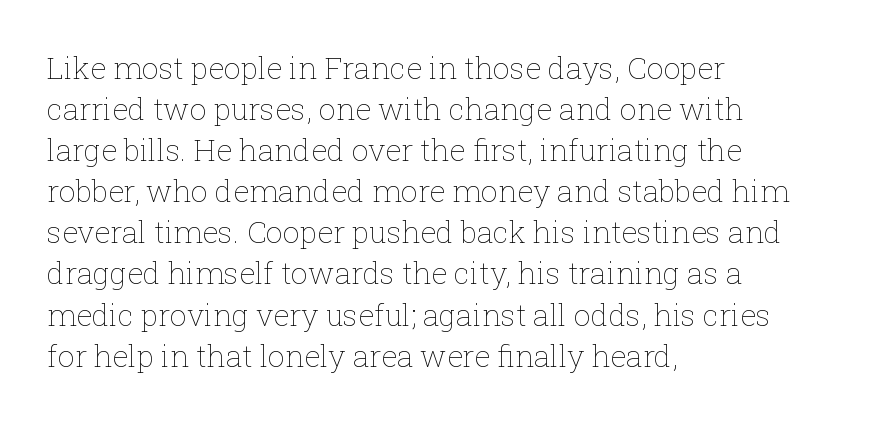
Q: Is the text bold? A: No.
Q: Is the text italic (slanted)? A: No, it is upright.
Q: Is the text underlined? A: No.
Q: How is the paragraph aligned? A: Left-aligned.
Q: Is the spacing between letters normal or unusually wide? A: Normal.
Q: Is the spacing between lines tight, normal or loose? A: Normal.
Q: Width (condensed, normal, or wide)? A: Normal.
Q: Stroke contrast? A: Low.
Q: x-height? A: Medium.
Q: Monospaced? A: No.
